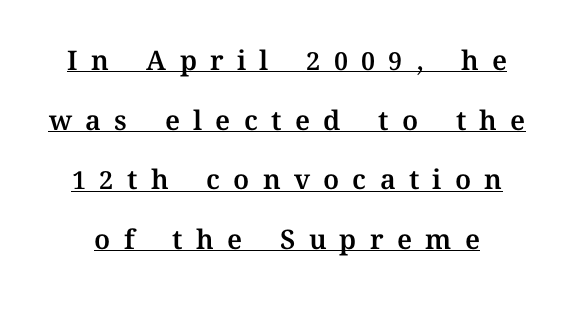
{"italic": "no", "underline": "yes", "line_spacing": "loose", "line_spacing_ratio": 2.21, "letter_spacing": "wide", "letter_spacing_em": 0.49, "glyph_px": 27}
